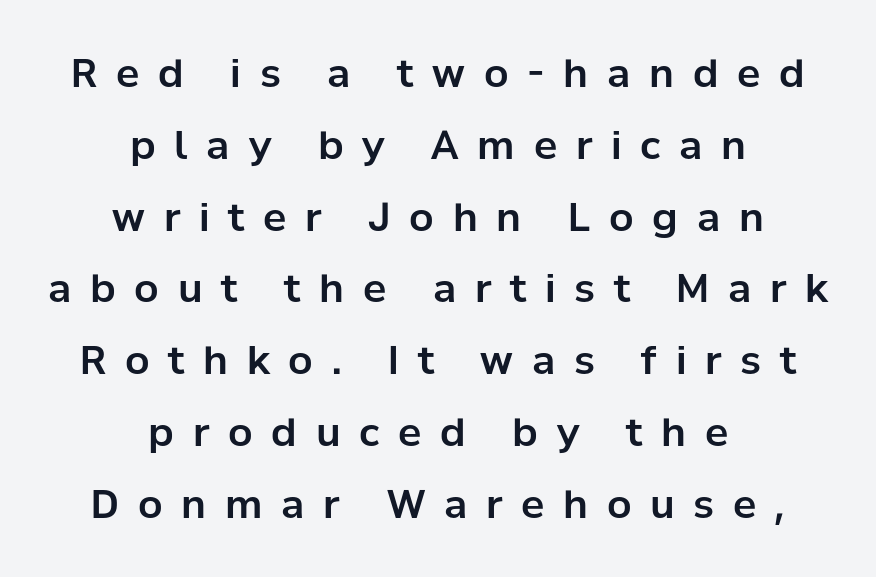
Q: Is the text italic (slanted)? A: No, it is upright.
Q: Is the typeface a serif or a sans-serif typeface? A: Sans-serif.
Q: Is the text underlined? A: No.
Q: How is the paragraph aligned? A: Centered.
Q: Is the spacing between letters normal or unusually wide? A: Unusually wide.
Q: Width (condensed, normal, or wide)? A: Normal.
Q: Stroke contrast? A: Low.
Q: x-height? A: Medium.
Q: Monospaced? A: No.
